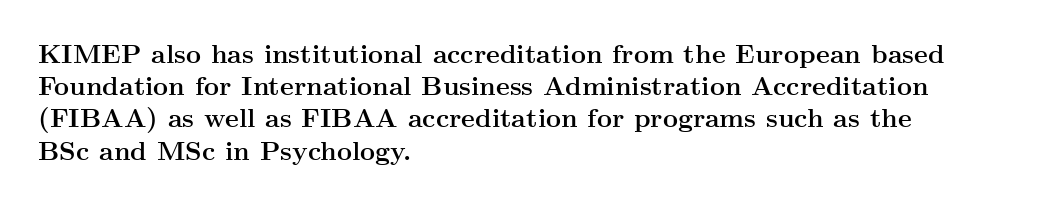
Descenders hang freely into open space. Rendered with straight, roman letterforms. The strokes are fattened all the way to bold. This rendering uses left alignment, leaving the right contour irregular.
